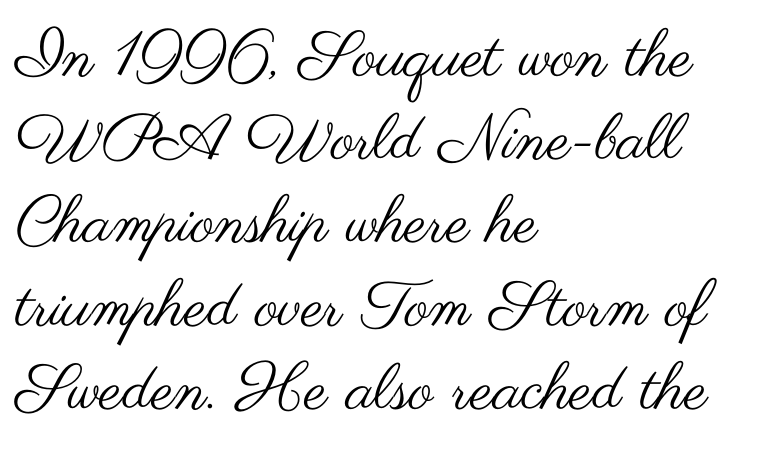
{"serif": "no", "bold": "no", "weight": "regular", "width": "wide", "stroke_contrast": "medium", "x_height": "small", "monospaced": "no", "underline": "no", "align": "left", "line_spacing": "normal", "line_spacing_ratio": 1.3, "letter_spacing": "normal", "letter_spacing_em": 0.0, "glyph_px": 64}
